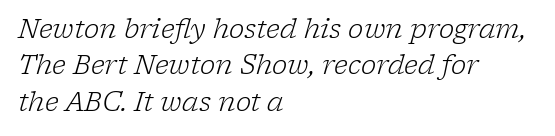
{"italic": "yes", "lean": "right", "slant_degrees": 17, "bold": "no", "underline": "no", "align": "left", "line_spacing": "normal", "line_spacing_ratio": 1.4, "letter_spacing": "normal", "letter_spacing_em": 0.0, "glyph_px": 26}
